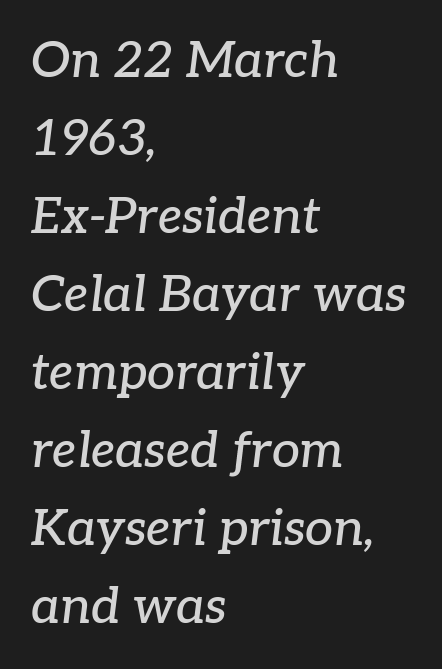
Q: Is the text italic (slanted)? A: Yes, it leans right by about 7 degrees.
Q: Is the typeface a serif or a sans-serif typeface? A: Serif.
Q: Is the text underlined? A: No.
Q: How is the paragraph aligned? A: Left-aligned.
Q: Is the spacing between letters normal or unusually wide? A: Normal.
Q: Is the spacing between lines tight, normal or loose? A: Normal.
Q: Width (condensed, normal, or wide)? A: Normal.
Q: Stroke contrast? A: Low.
Q: x-height? A: Medium.
Q: Monospaced? A: No.
